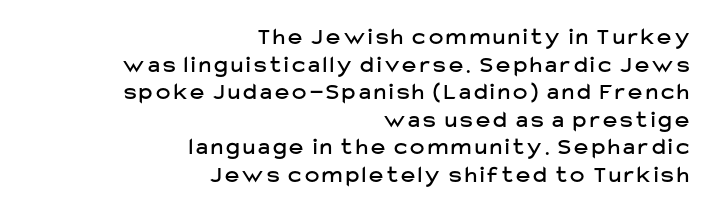
Leading: reduced. The specimen reads as upright at a glance. The specimen omits any rule beneath the text block's lines. Line ends are locked; line starts wander.
